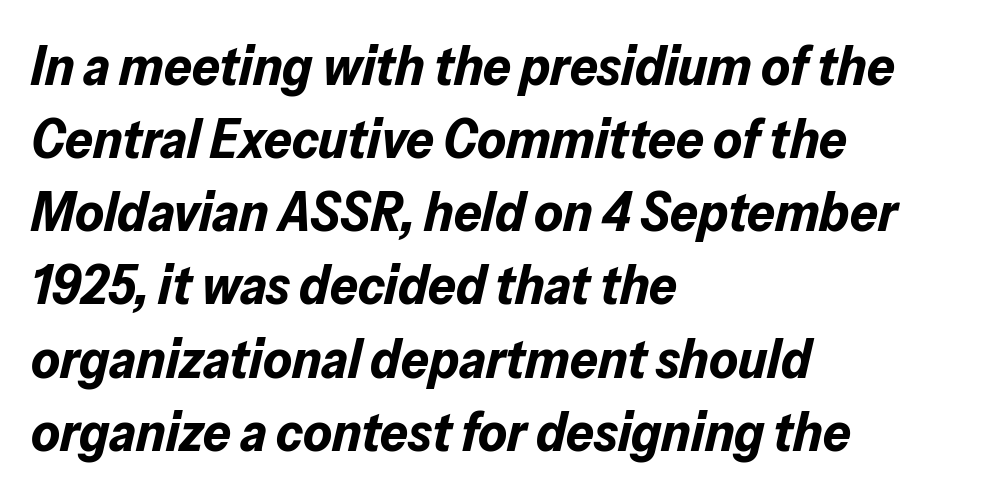
The image shows 55 px bold type, italic (leaning right); set left-aligned, normal line spacing (1.33x), normal letter spacing, not underlined; low stroke contrast and a medium x-height.
